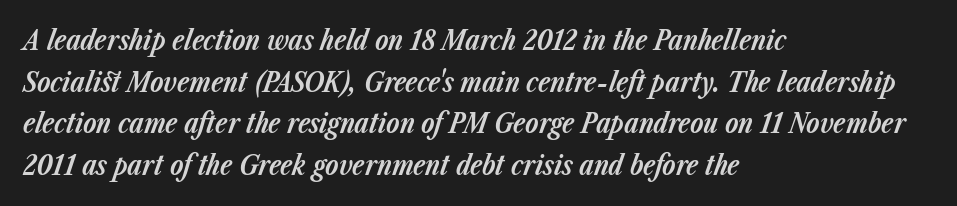
Observe the lean: these are italic letterforms. Characters follow at the spacing the type designer built in. Letters rest on an invisible, unmarked baseline. Strong, thick strokes mark this as bold type. Normally led — the rows are evenly, conventionally spaced.
